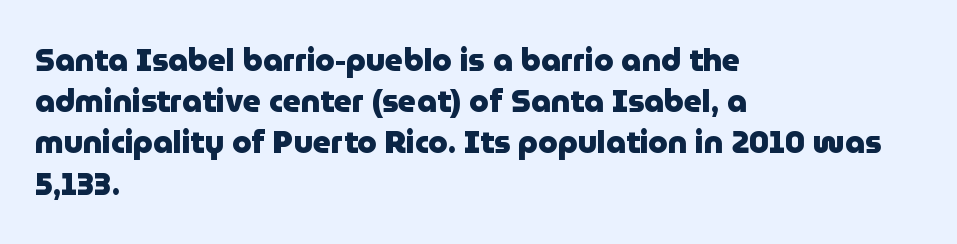
Heft: maximum for text — a bold. The letters stand upright; this is a roman face. Does extra space separate the letters? No, they use regular spacing. In terms of leading, this rendering sits right in the middle. Descenders hang freely into open space. Horizontal alignment here is leftward, the default for most running prose.
